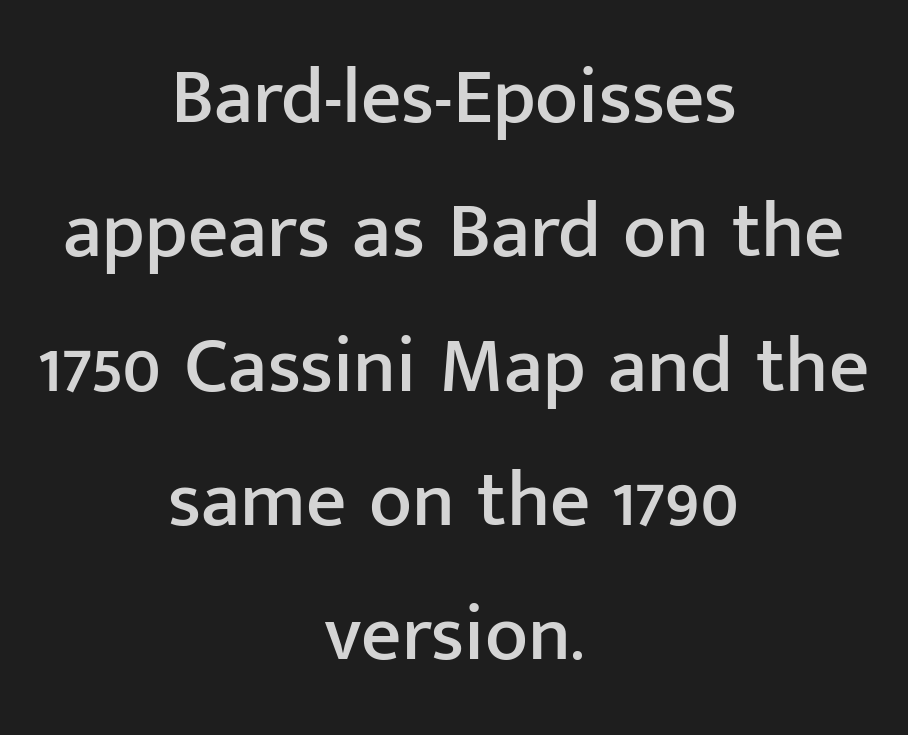
{"serif": "no", "italic": "no", "width": "normal", "stroke_contrast": "low", "x_height": "medium", "monospaced": "no", "underline": "no", "align": "center", "line_spacing": "normal", "line_spacing_ratio": 1.7, "letter_spacing": "normal", "letter_spacing_em": 0.0, "glyph_px": 79}
